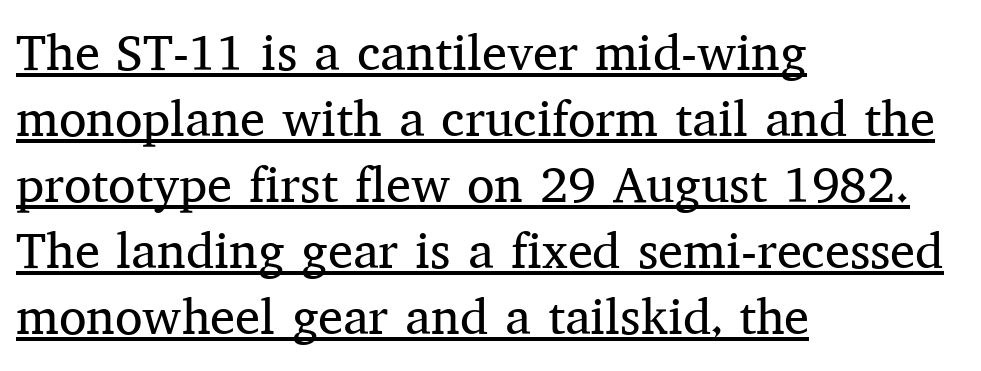
Regarding serifs, this sample has them. Characters follow at the spacing the type designer built in. No heavy texture on the line: the type isn't bold. The text block is weighted toward the left margin, trailing off unevenly rightward. Rows of type keep a routine distance in the vertical direction. This sample has the flowing, uneven cadence of proportional lettering.
